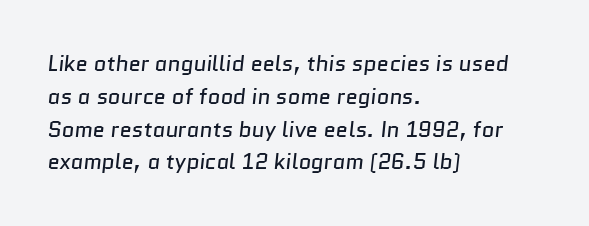
The space directly below the letters is spotless. Horizontal alignment here is leftward, the default for most running prose. This sample keeps an unexceptional amount of space between lines. Compared with typical body copy, the letter spacing here is the same. No extra ink here — the face is not bold.
